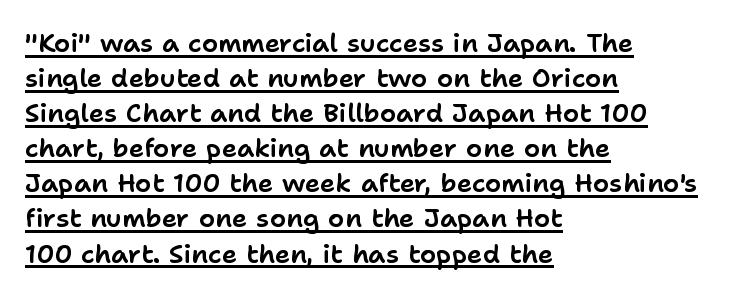
Q: Is the text italic (slanted)? A: No, it is upright.
Q: Is the text underlined? A: Yes.
Q: How is the paragraph aligned? A: Left-aligned.
Q: Is the spacing between letters normal or unusually wide? A: Normal.
Q: Is the spacing between lines tight, normal or loose? A: Normal.
